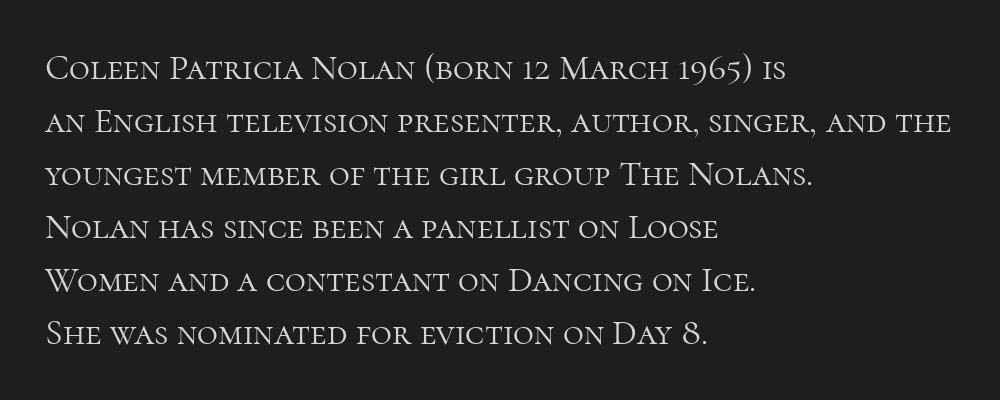
{"serif": "yes", "italic": "no", "bold": "no", "weight": "light", "width": "normal", "stroke_contrast": "high", "x_height": "medium", "monospaced": "no", "underline": "no", "align": "left", "line_spacing": "normal", "line_spacing_ratio": 1.47, "letter_spacing": "normal", "letter_spacing_em": 0.0, "glyph_px": 36}
